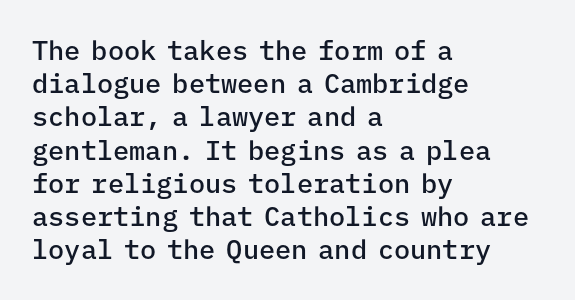
Short and long lines alike share a common starting point at left. The axis of the letterforms is exactly vertical. Plain, unruled lines of type. Caption: semibold face, moderately heavy strokes. How are the letters spaced? Ordinarily, with no added tracking.
